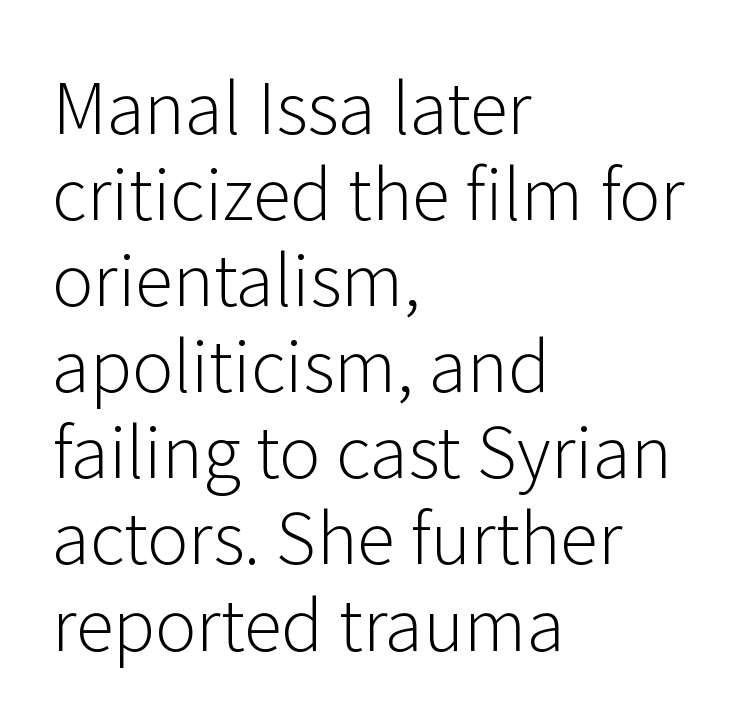
{"serif": "no", "italic": "no", "bold": "no", "weight": "light", "width": "normal", "stroke_contrast": "low", "x_height": "medium", "monospaced": "no", "underline": "no", "align": "left", "line_spacing_ratio": 1.23, "letter_spacing": "normal", "letter_spacing_em": 0.0, "glyph_px": 70}
